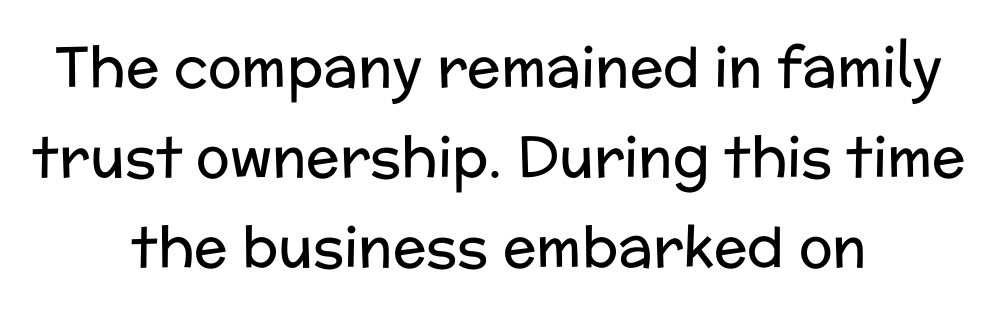
The face used here is a sans, in the tradition of grotesques and geometrics. The face used here is proportionally spaced, like ordinary book or web type. Each word holds together tightly as a unit, with standard inter-letter gaps. The passage is arranged like a title page — every line centered. A quiet, ordinary-to-light weight characterises the typeface. A bare baseline throughout the passage.
